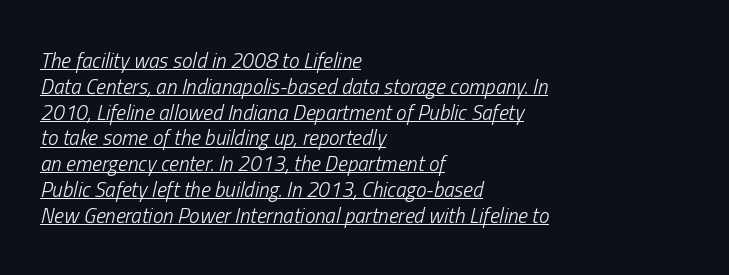
Q: Is the text bold? A: No.
Q: Is the text italic (slanted)? A: Yes, it leans right by about 13 degrees.
Q: Is the text underlined? A: Yes.
Q: How is the paragraph aligned? A: Left-aligned.
Q: Is the spacing between letters normal or unusually wide? A: Normal.
